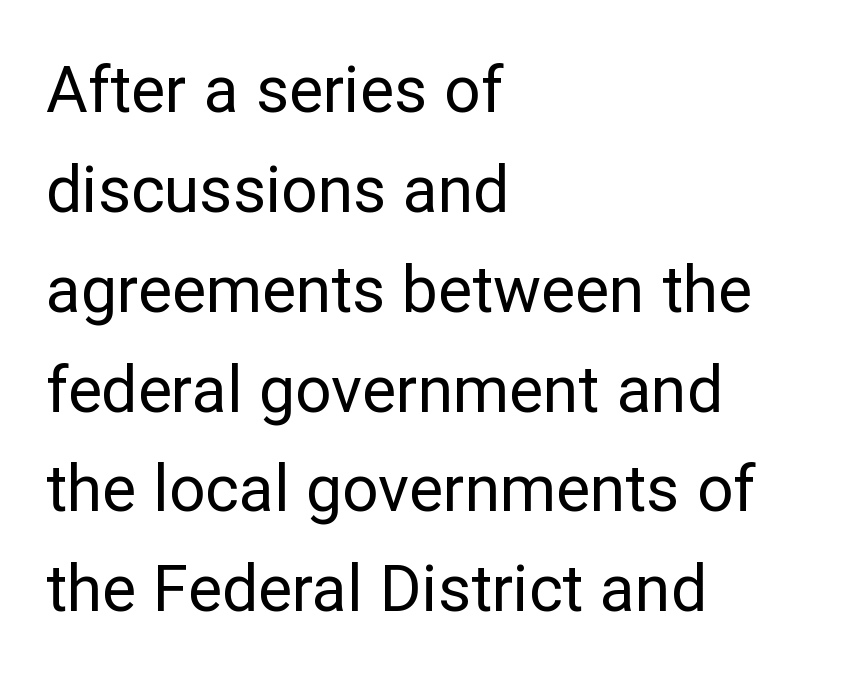
The image shows 64 px regular-weight sans-serif type, upright; set left-aligned, normal line spacing (1.56x), normal letter spacing, not underlined; low stroke contrast and a medium x-height.
